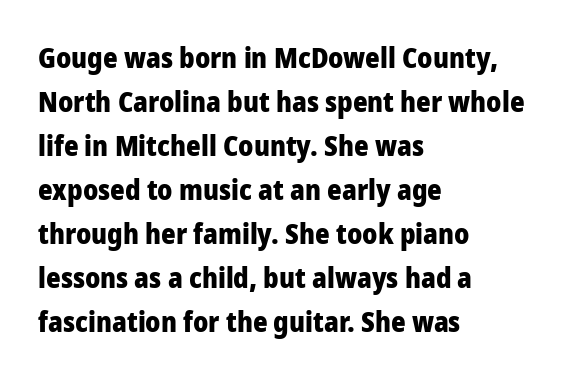
The lines are quadded left. Vertical strokes here are truly vertical. As a designer I'd log this as weight 700, bold. The rendering shows plain stroke endings on the letterforms — a sans-serif design.
